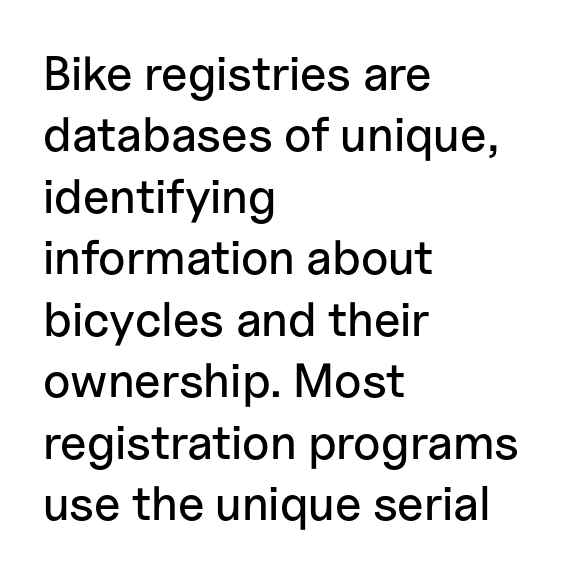
The image shows 48 px sans-serif type, upright; set left-aligned, normal line spacing (1.28x), normal letter spacing, not underlined; low stroke contrast and a medium x-height.
